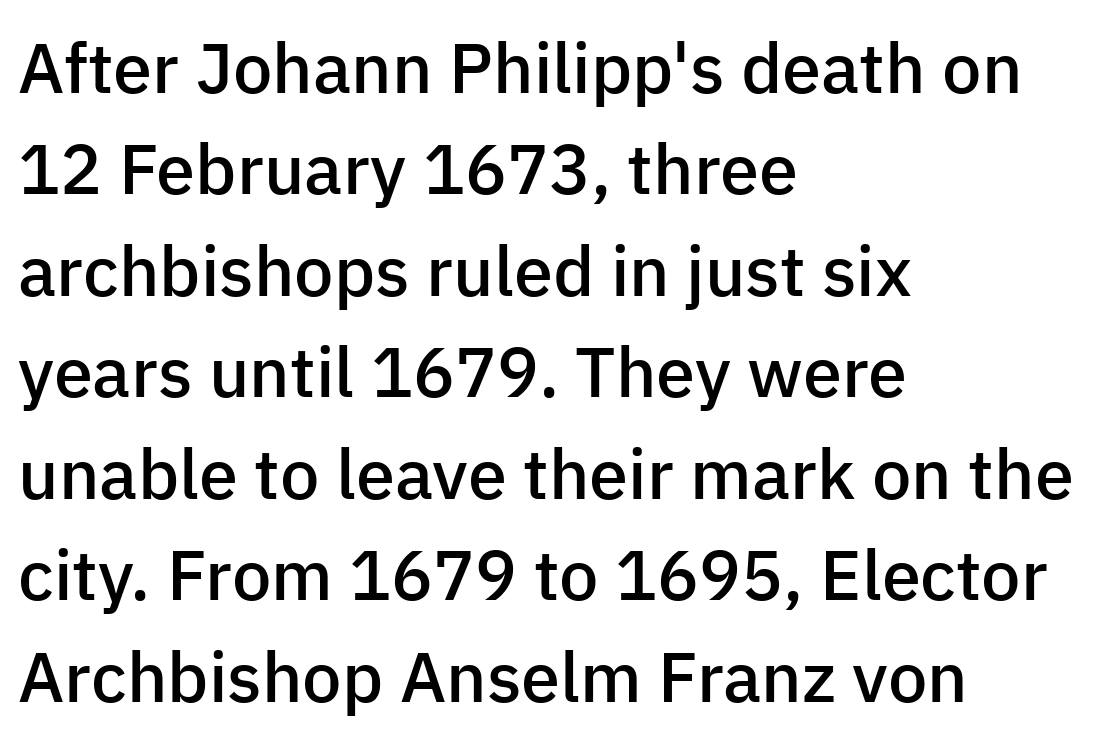
The space directly below the letters is spotless. Looks like regular typesetting: each glyph gets only the width it needs. Words appear dense and cohesive because spacing is normal. The typeface chosen for these lines omits serifs. The lines sit at an ordinary, default distance from one another. The text block is weighted toward the left margin, trailing off unevenly rightward.
